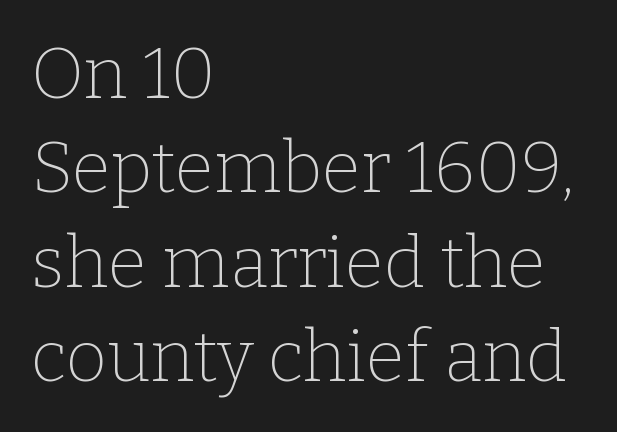
The image shows 71 px thin serif type, upright; set left-aligned, normal line spacing (1.33x), normal letter spacing, not underlined; low stroke contrast and a medium x-height.
